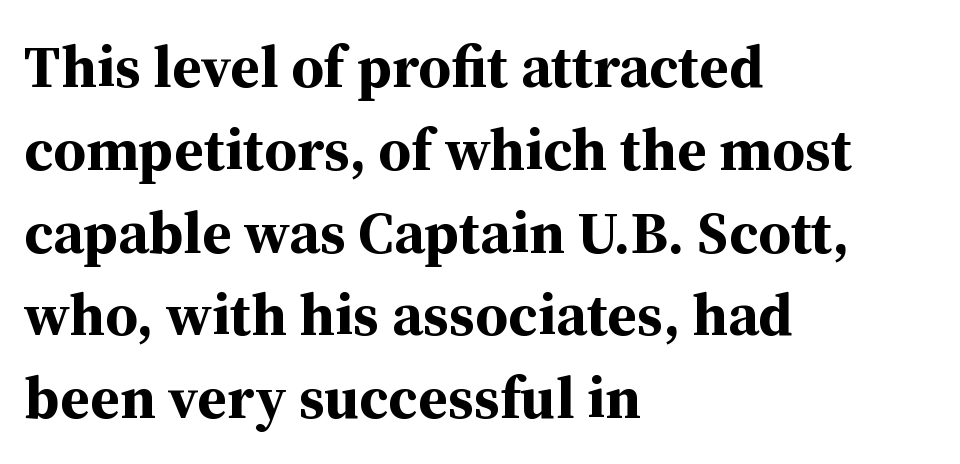
Q: Is the text bold? A: Yes.
Q: Is the text italic (slanted)? A: No, it is upright.
Q: Is the typeface a serif or a sans-serif typeface? A: Serif.
Q: Is the text underlined? A: No.
Q: How is the paragraph aligned? A: Left-aligned.
Q: Is the spacing between letters normal or unusually wide? A: Normal.
Q: Is the spacing between lines tight, normal or loose? A: Normal.
Q: Width (condensed, normal, or wide)? A: Normal.
Q: Stroke contrast? A: Medium.
Q: x-height? A: Medium.
Q: Monospaced? A: No.
